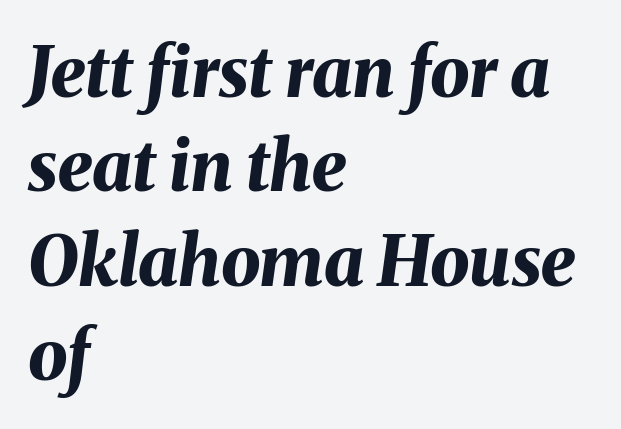
{"italic": "yes", "lean": "right", "slant_degrees": 8, "bold": "yes", "weight": "bold", "width": "normal", "stroke_contrast": "medium", "x_height": "medium", "monospaced": "no", "underline": "no", "align": "left", "line_spacing": "normal", "line_spacing_ratio": 1.35, "letter_spacing": "normal", "letter_spacing_em": 0.0, "glyph_px": 70}
